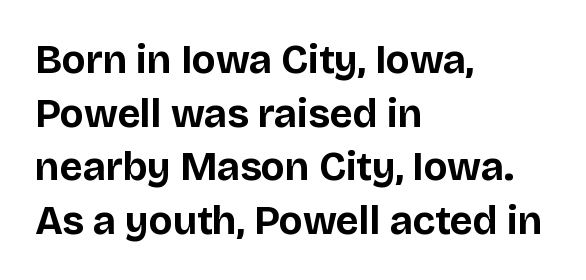
{"serif": "no", "italic": "no", "bold": "yes", "weight": "bold", "width": "normal", "stroke_contrast": "low", "x_height": "large", "monospaced": "no", "underline": "no", "align": "left", "line_spacing": "normal", "line_spacing_ratio": 1.34, "letter_spacing": "normal", "letter_spacing_em": 0.0, "glyph_px": 40}
